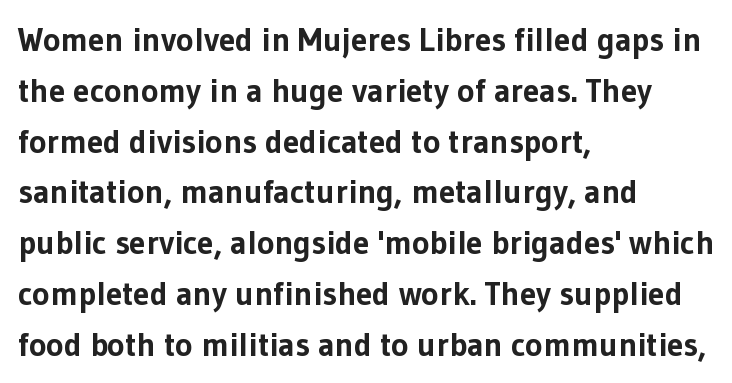
How are the letters spaced? Ordinarily, with no added tracking. The space directly below the letters is spotless. Reading down the block, your eye returns to a fixed left position each line. Chunky letters — that's bold for sure.
